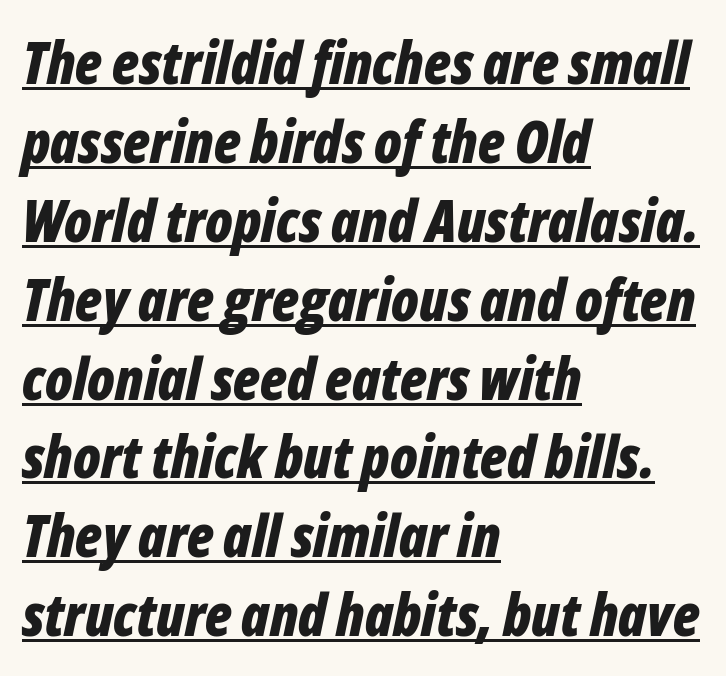
{"italic": "yes", "lean": "right", "slant_degrees": 12, "bold": "yes", "weight": "bold", "width": "condensed", "stroke_contrast": "low", "x_height": "medium", "monospaced": "no", "underline": "yes", "align": "left", "line_spacing": "normal", "line_spacing_ratio": 1.36, "letter_spacing": "normal", "letter_spacing_em": 0.0, "glyph_px": 58}
